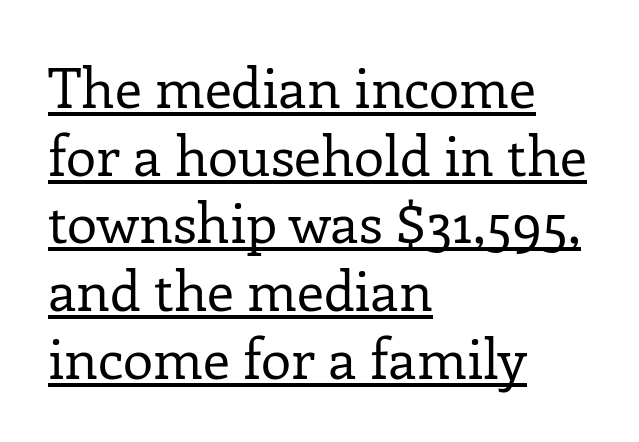
The image shows 55 px regular-weight serif type, upright; set left-aligned, line spacing 1.23x, normal letter spacing, underlined; low stroke contrast and a medium x-height.
